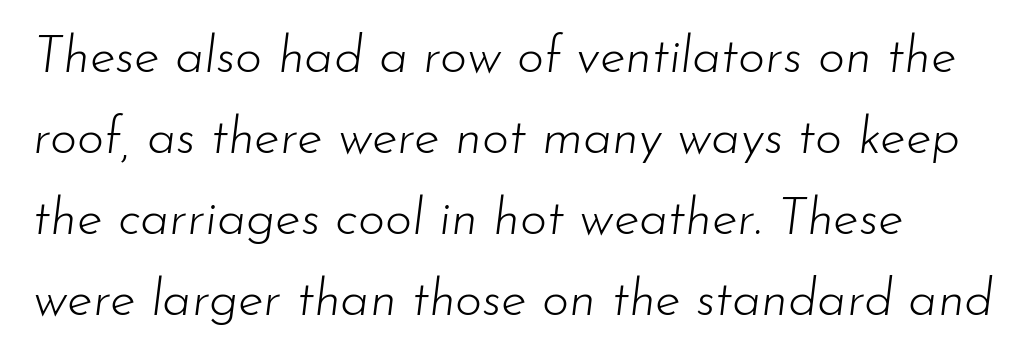
The image shows 52 px light type, italic (leaning right); set normal line spacing (1.56x), normal letter spacing, not underlined; low stroke contrast and a small x-height.
